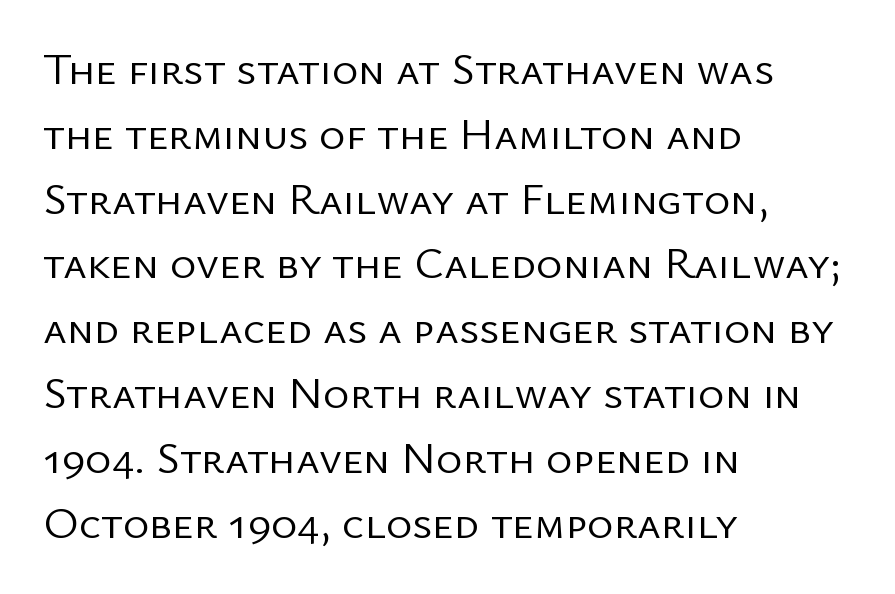
{"serif": "no", "italic": "no", "bold": "no", "weight": "regular", "width": "normal", "stroke_contrast": "low", "x_height": "medium", "monospaced": "no", "underline": "no", "align": "left", "line_spacing": "normal", "line_spacing_ratio": 1.44, "letter_spacing": "normal", "letter_spacing_em": 0.0, "glyph_px": 45}
